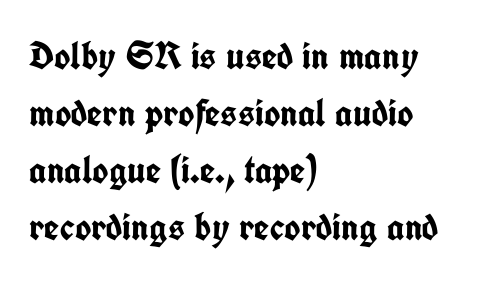
Q: Is the text bold? A: Yes.
Q: Is the text italic (slanted)? A: No, it is upright.
Q: Is the typeface a serif or a sans-serif typeface? A: Sans-serif.
Q: Is the text underlined? A: No.
Q: How is the paragraph aligned? A: Left-aligned.
Q: Is the spacing between letters normal or unusually wide? A: Normal.
Q: Is the spacing between lines tight, normal or loose? A: Normal.
Q: Width (condensed, normal, or wide)? A: Condensed.
Q: Stroke contrast? A: Low.
Q: x-height? A: Medium.
Q: Monospaced? A: No.
